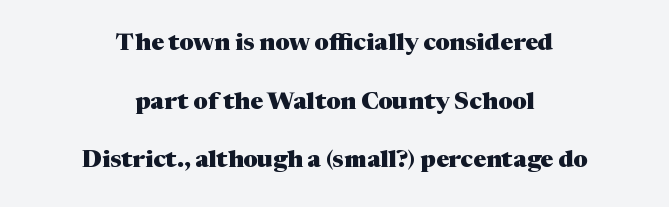
The image shows 24 px bold type, upright; set centered, loose line spacing (2.44x), normal letter spacing, not underlined.
